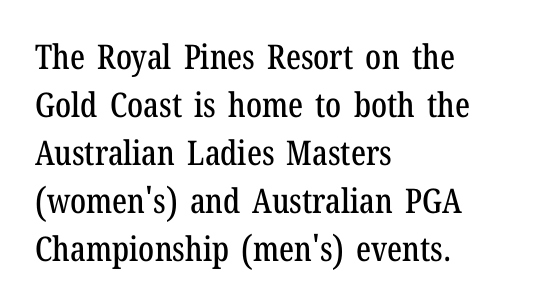
Q: Is the text italic (slanted)? A: No, it is upright.
Q: Is the typeface a serif or a sans-serif typeface? A: Serif.
Q: Is the text underlined? A: No.
Q: How is the paragraph aligned? A: Left-aligned.
Q: Is the spacing between letters normal or unusually wide? A: Normal.
Q: Is the spacing between lines tight, normal or loose? A: Normal.
Q: Width (condensed, normal, or wide)? A: Condensed.
Q: Stroke contrast? A: Low.
Q: x-height? A: Medium.
Q: Monospaced? A: No.
